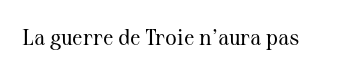
The image shows 22 px text type, upright; set normal letter spacing, not underlined.
